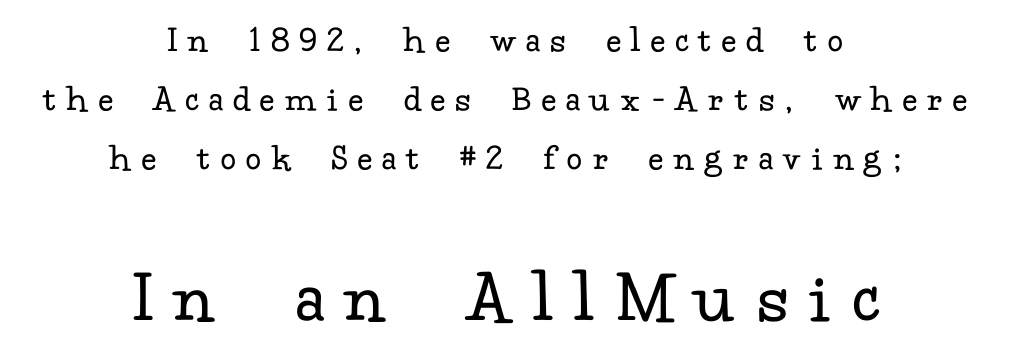
The image shows 77 px regular-weight serif type, upright; set centered, normal line spacing (1.55x), unusually wide letter spacing (+0.3 em), not underlined; the second (bottom) block is 2.03x larger; low stroke contrast and a small x-height.
